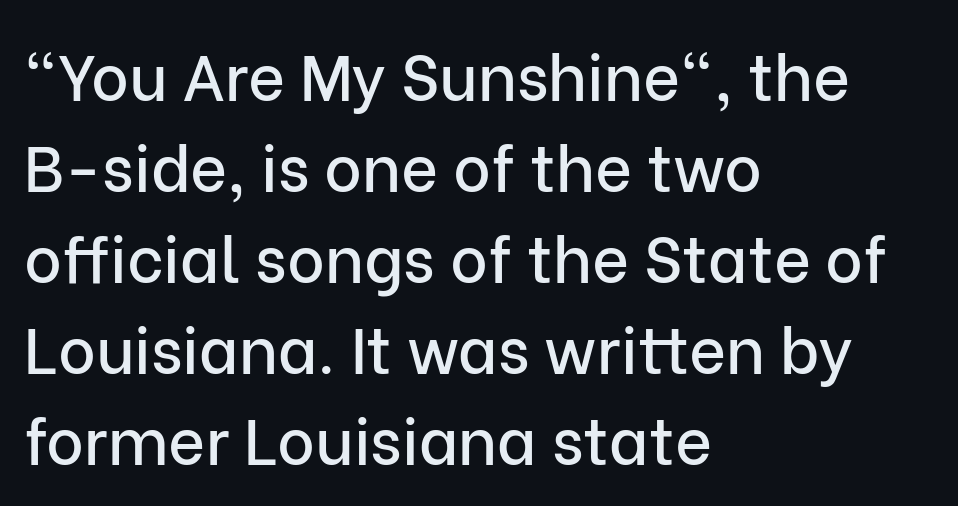
The image shows 64 px sans-serif type, upright; set left-aligned, normal line spacing (1.42x), normal letter spacing, not underlined; low stroke contrast and a medium x-height.
